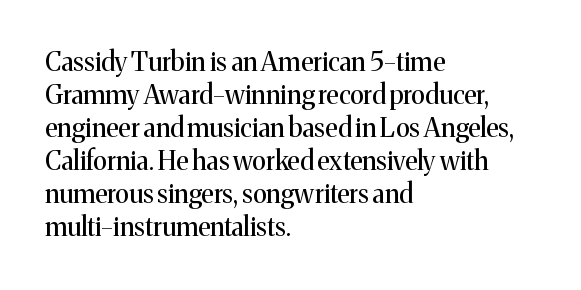
Q: Is the text bold? A: No.
Q: Is the text italic (slanted)? A: No, it is upright.
Q: Is the text underlined? A: No.
Q: How is the paragraph aligned? A: Left-aligned.
Q: Is the spacing between letters normal or unusually wide? A: Normal.
Q: Is the spacing between lines tight, normal or loose? A: Normal.
